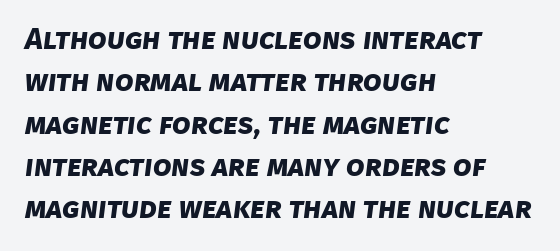
{"serif": "no", "bold": "yes", "weight": "bold", "width": "normal", "stroke_contrast": "low", "x_height": "large", "monospaced": "no", "underline": "no", "align": "left", "line_spacing": "normal", "line_spacing_ratio": 1.41, "letter_spacing": "normal", "letter_spacing_em": 0.0, "glyph_px": 30}
